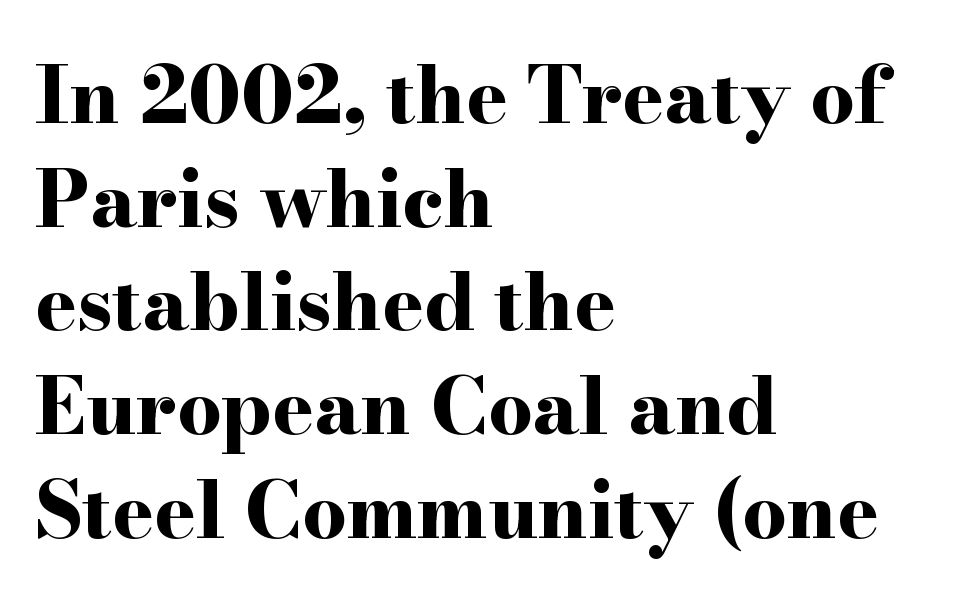
Unlike a clean sans, this face finishes its strokes with serifs. Honestly, the row spacing looks completely unremarkable. Each word holds together tightly as a unit, with standard inter-letter gaps. No italicization has been applied; the sample stays upright. Character widths vary here, with narrow letters taking less room than wide ones.
